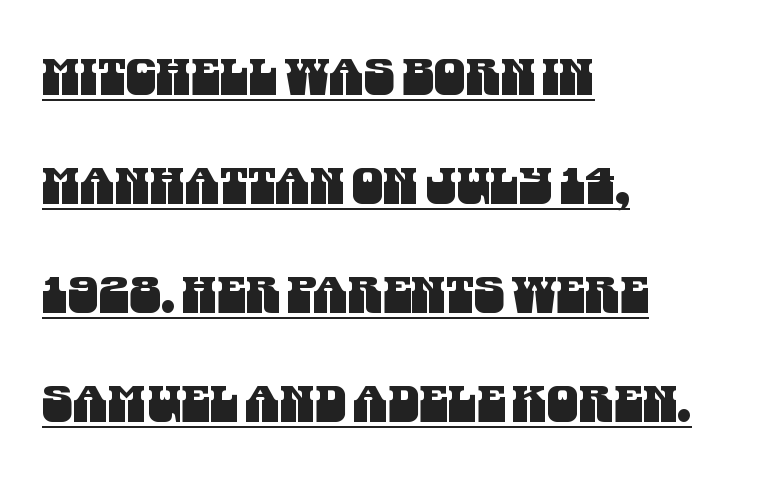
Q: Is the typeface a serif or a sans-serif typeface? A: Sans-serif.
Q: Is the text underlined? A: Yes.
Q: How is the paragraph aligned? A: Left-aligned.
Q: Is the spacing between letters normal or unusually wide? A: Normal.
Q: Is the spacing between lines tight, normal or loose? A: Loose.
Q: Width (condensed, normal, or wide)? A: Condensed.
Q: Stroke contrast? A: Medium.
Q: x-height? A: Large.
Q: Monospaced? A: No.
